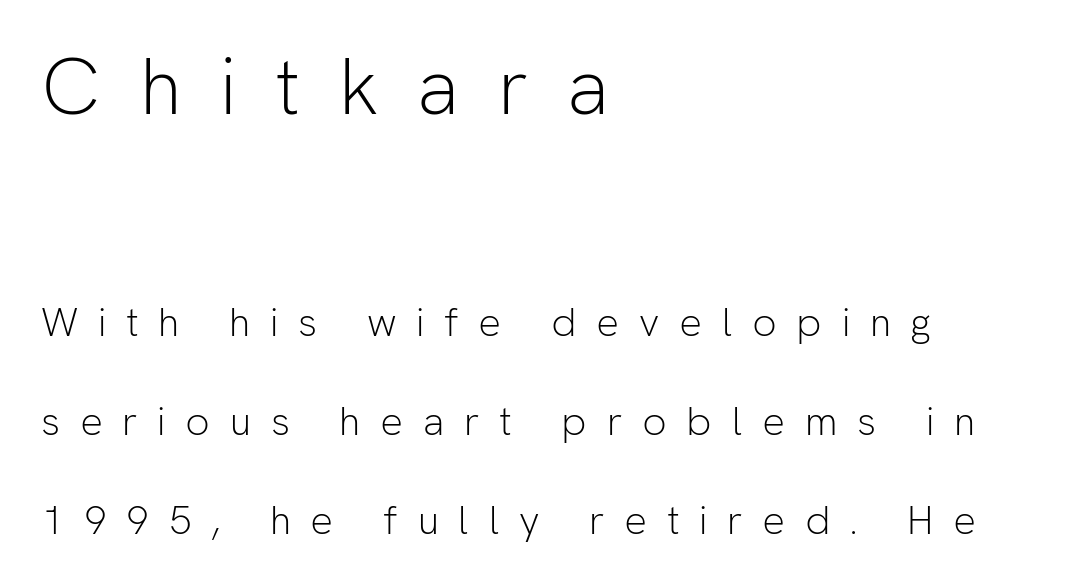
Q: Is the text bold? A: No.
Q: Is the text italic (slanted)? A: No, it is upright.
Q: Is the typeface a serif or a sans-serif typeface? A: Sans-serif.
Q: Is the text underlined? A: No.
Q: How is the paragraph aligned? A: Left-aligned.
Q: Is the spacing between letters normal or unusually wide? A: Unusually wide.
Q: Is the spacing between lines tight, normal or loose? A: Loose.
Q: Which block of text is set in a larger size, the first (top) or the second (bottom)? A: The first (top) one.
Q: Width (condensed, normal, or wide)? A: Normal.
Q: Stroke contrast? A: Low.
Q: x-height? A: Medium.
Q: Monospaced? A: No.
